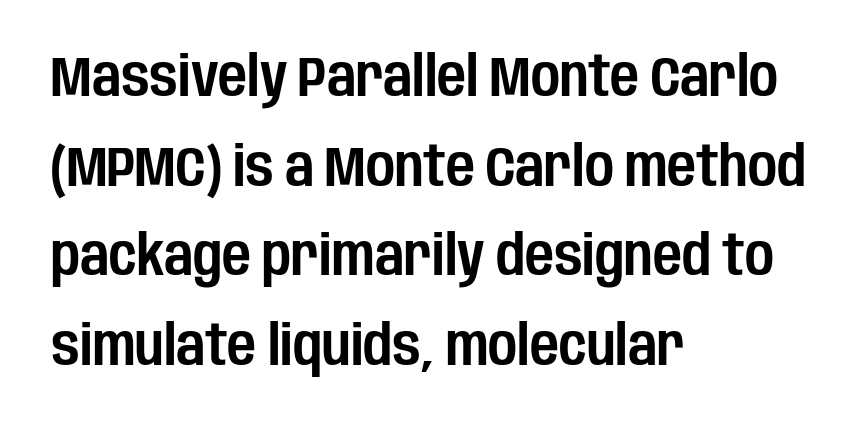
Caption: standard tracking, unaltered. Vertically, the passage feels balanced, rows spaced as you'd expect. The text was rendered using a sans face with plain stroke endings. Spacing verdict: proportional, widths tailored to each character. The space directly below the letters is spotless.
